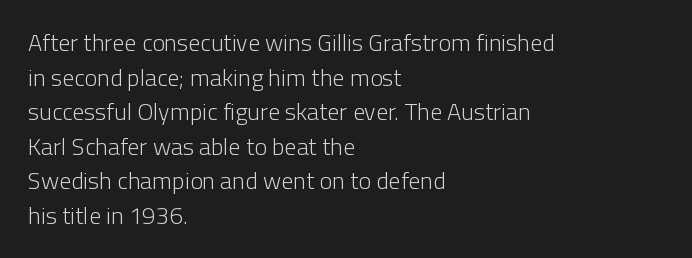
The image shows 24 px text type, upright; set left-aligned, normal line spacing (1.44x), normal letter spacing, not underlined.
